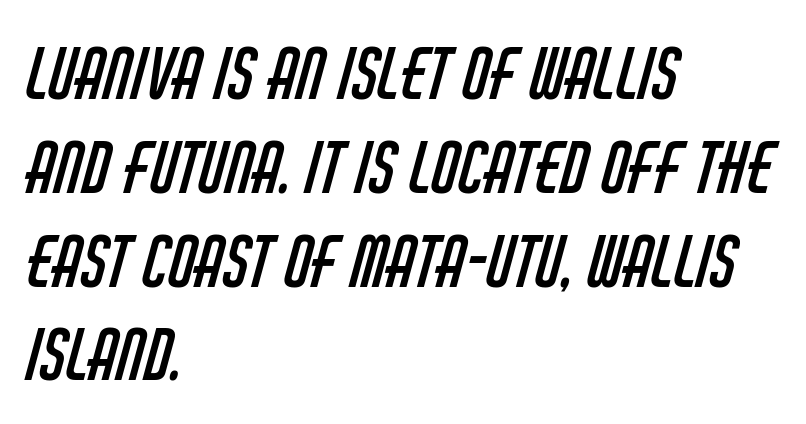
Q: Is the text bold? A: No.
Q: Is the typeface a serif or a sans-serif typeface? A: Sans-serif.
Q: Is the text underlined? A: No.
Q: How is the paragraph aligned? A: Left-aligned.
Q: Is the spacing between letters normal or unusually wide? A: Normal.
Q: Is the spacing between lines tight, normal or loose? A: Normal.
Q: Width (condensed, normal, or wide)? A: Condensed.
Q: Stroke contrast? A: Low.
Q: x-height? A: Large.
Q: Monospaced? A: No.
